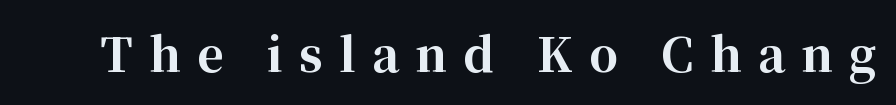
Q: Is the text bold? A: Yes.
Q: Is the text italic (slanted)? A: No, it is upright.
Q: Is the typeface a serif or a sans-serif typeface? A: Serif.
Q: Is the text underlined? A: No.
Q: Is the spacing between letters normal or unusually wide? A: Unusually wide.
Q: Width (condensed, normal, or wide)? A: Normal.
Q: Stroke contrast? A: High.
Q: x-height? A: Medium.
Q: Monospaced? A: No.
